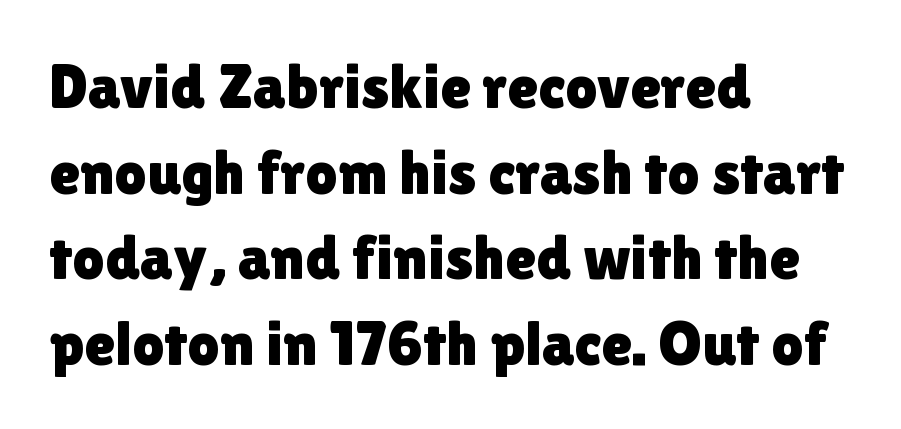
{"serif": "no", "italic": "no", "width": "normal", "x_height": "medium", "monospaced": "no", "underline": "no", "align": "left", "line_spacing": "normal", "line_spacing_ratio": 1.36, "letter_spacing": "normal", "letter_spacing_em": 0.0, "glyph_px": 63}
